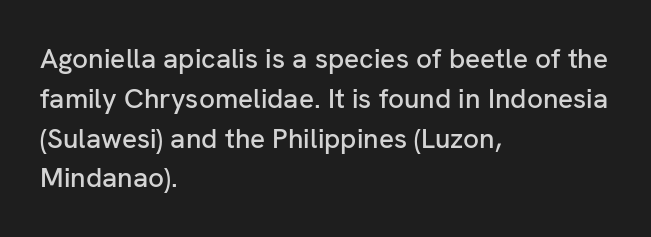
Q: Is the text italic (slanted)? A: No, it is upright.
Q: Is the typeface a serif or a sans-serif typeface? A: Sans-serif.
Q: Is the text underlined? A: No.
Q: How is the paragraph aligned? A: Left-aligned.
Q: Is the spacing between letters normal or unusually wide? A: Normal.
Q: Is the spacing between lines tight, normal or loose? A: Normal.
Q: Width (condensed, normal, or wide)? A: Normal.
Q: Stroke contrast? A: Low.
Q: x-height? A: Medium.
Q: Monospaced? A: No.
